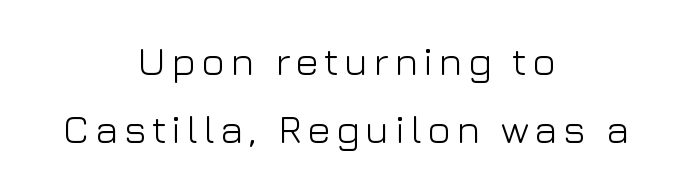
{"serif": "no", "italic": "no", "bold": "no", "weight": "light", "width": "normal", "stroke_contrast": "low", "x_height": "medium", "monospaced": "no", "underline": "no", "align": "center", "line_spacing": "normal", "line_spacing_ratio": 1.7, "glyph_px": 40}
